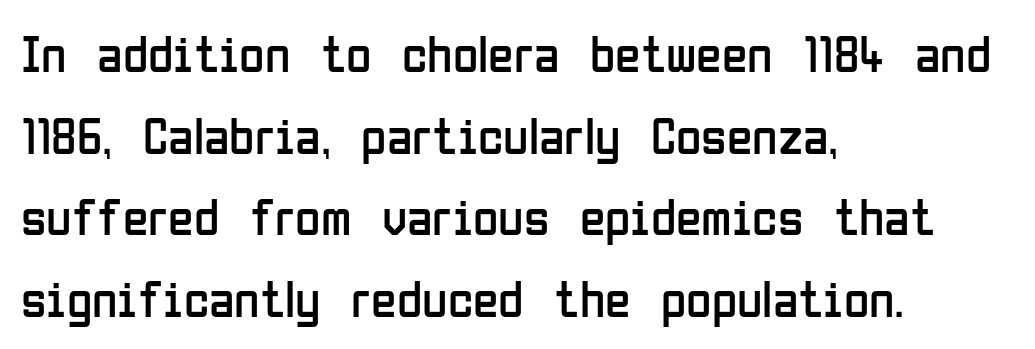
The paragraph has a hard left edge and a soft right edge. A clean baseline with only descenders dipping below it. Evenly set lines give the paragraph a standard silhouette. The passage shown is not bold in any degree. Classification — sans serif.
